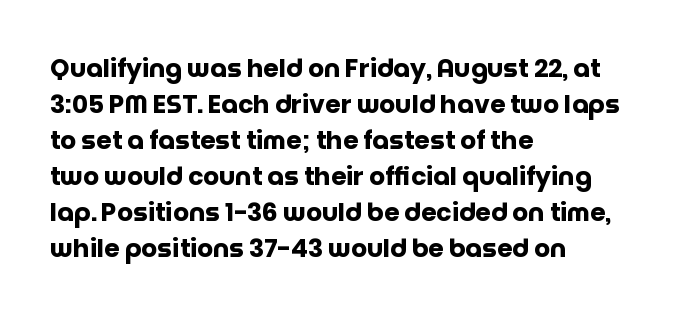
Q: Is the text bold? A: Yes.
Q: Is the text italic (slanted)? A: No, it is upright.
Q: Is the text underlined? A: No.
Q: How is the paragraph aligned? A: Left-aligned.
Q: Is the spacing between letters normal or unusually wide? A: Normal.
Q: Is the spacing between lines tight, normal or loose? A: Normal.
